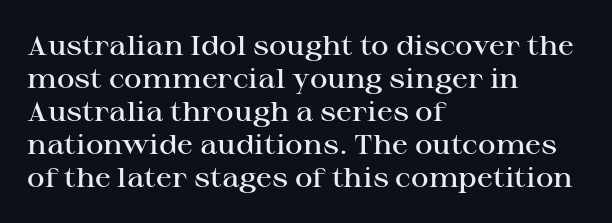
The compositor pushed each line to the left boundary. The space beneath each line is pristine and unruled. Moderately thickened strokes mark this as semibold type. Letter spacing: default. Quick note: not italic, upright.
